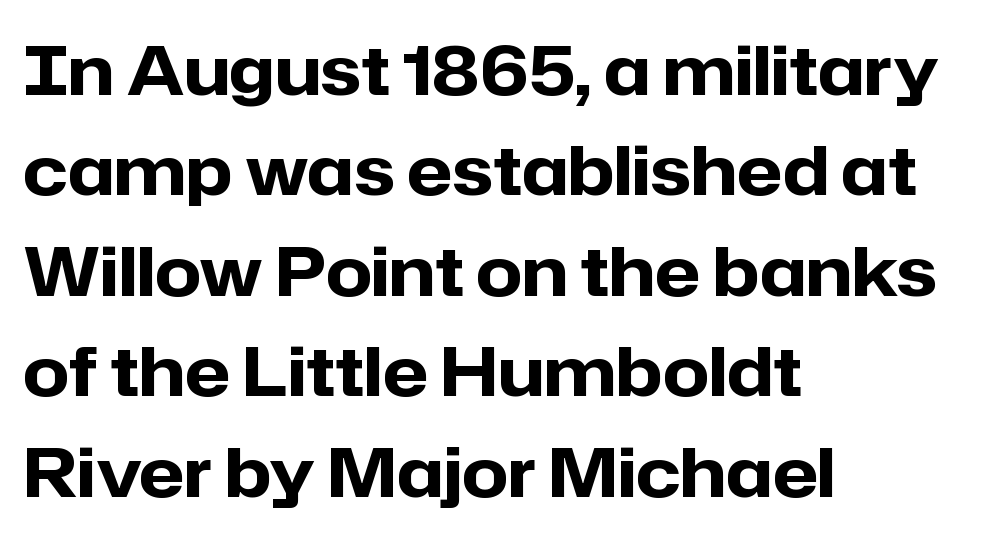
{"serif": "no", "italic": "no", "bold": "yes", "weight": "heavy", "width": "normal", "stroke_contrast": "low", "x_height": "medium", "monospaced": "no", "underline": "no", "align": "left", "line_spacing": "normal", "line_spacing_ratio": 1.5, "letter_spacing": "normal", "letter_spacing_em": 0.0, "glyph_px": 67}
